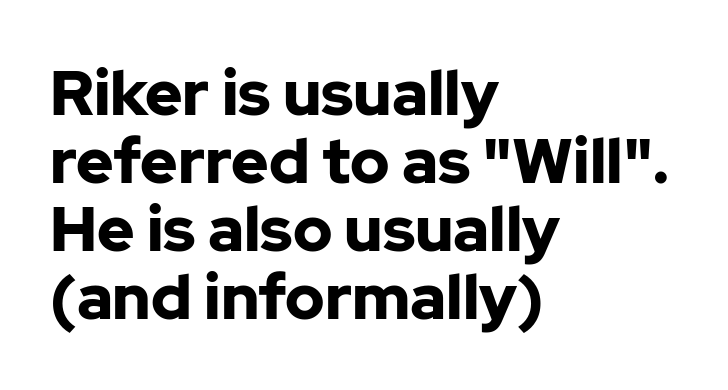
Default kerning and tracking; the words read as compact shapes. Unlike italic type, these characters show no tilt at all. A dark, heavy texture on the line: the type is bold. Visually the block forms a straight wall on the left and a jagged coastline on the right.
